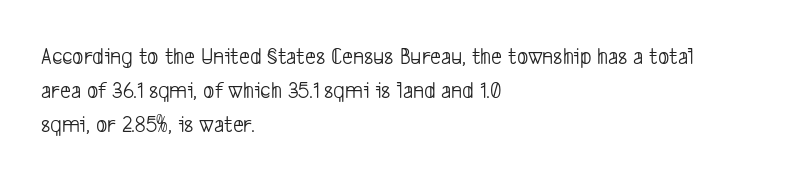
Q: Is the text bold? A: No.
Q: Is the text underlined? A: No.
Q: How is the paragraph aligned? A: Left-aligned.
Q: Is the spacing between letters normal or unusually wide? A: Normal.
Q: Is the spacing between lines tight, normal or loose? A: Normal.
